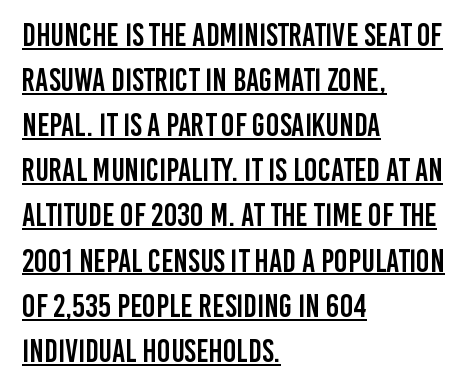
{"serif": "no", "italic": "no", "width": "condensed", "stroke_contrast": "low", "x_height": "large", "monospaced": "no", "underline": "yes", "align": "left", "line_spacing": "normal", "line_spacing_ratio": 1.41, "letter_spacing": "normal", "letter_spacing_em": 0.0, "glyph_px": 32}
